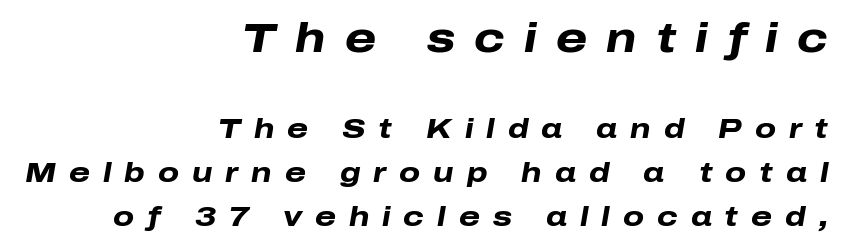
The image shows 40 px heavy, wide type, italic (leaning right); set right-aligned, normal line spacing (1.64x), unusually wide letter spacing (+0.48 em), not underlined; the first (top) block is 1.48x larger; low stroke contrast and a medium x-height.
